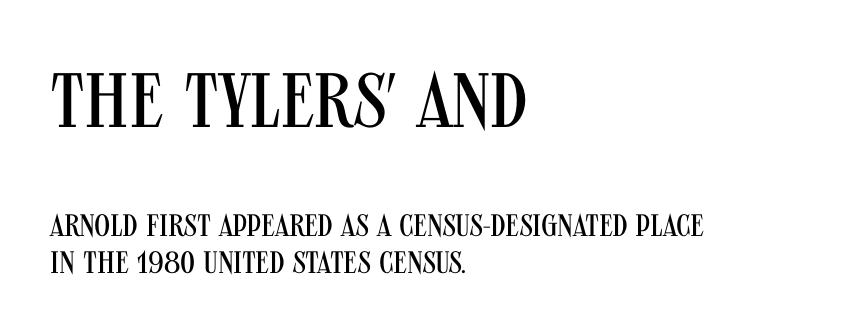
The image shows 77 px regular-weight, condensed sans-serif type, upright; set left-aligned, line spacing 1.21x, normal letter spacing, not underlined; the first (top) block is 2.48x larger; medium stroke contrast and a large x-height.
